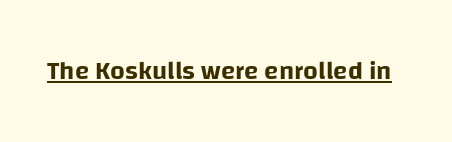
Q: Is the text italic (slanted)? A: No, it is upright.
Q: Is the text underlined? A: Yes.
Q: Is the spacing between letters normal or unusually wide? A: Normal.
